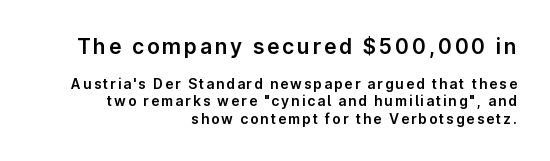
{"italic": "no", "underline": "no", "align": "right", "line_spacing_ratio": 1.22, "larger_block": "first", "size_ratio": 1.5, "glyph_px": 21}
